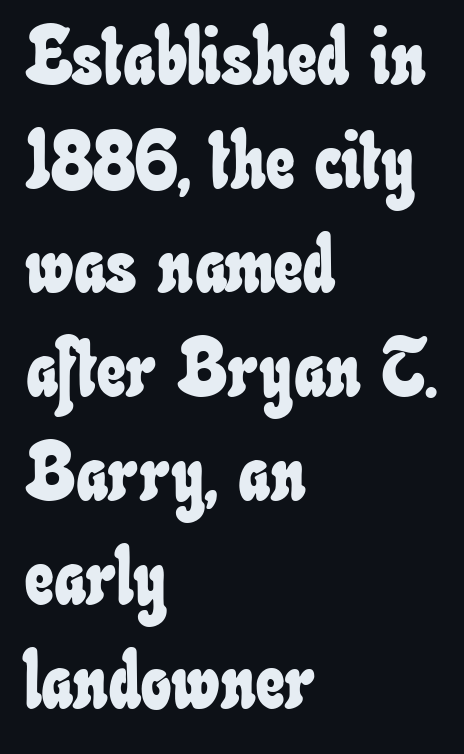
Beneath every word, the page is bare. The passage is arranged the way most books set body copy — flush left. The letters advance in unequal steps, a hallmark of proportional type. A normal amount of white space separates one row of letters from the next. A typesetter would call this zero additional tracking.
